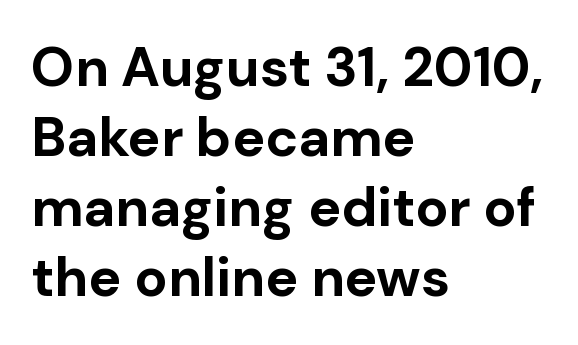
Do the letters lean? They stand straight. The leading is moderate, giving the passage an even texture. Each letter keeps its own natural width here, so spacing adapts to shape. Casual observation: everything's shoved over to the left. The font family rendered here belongs to the sans-serif group.
